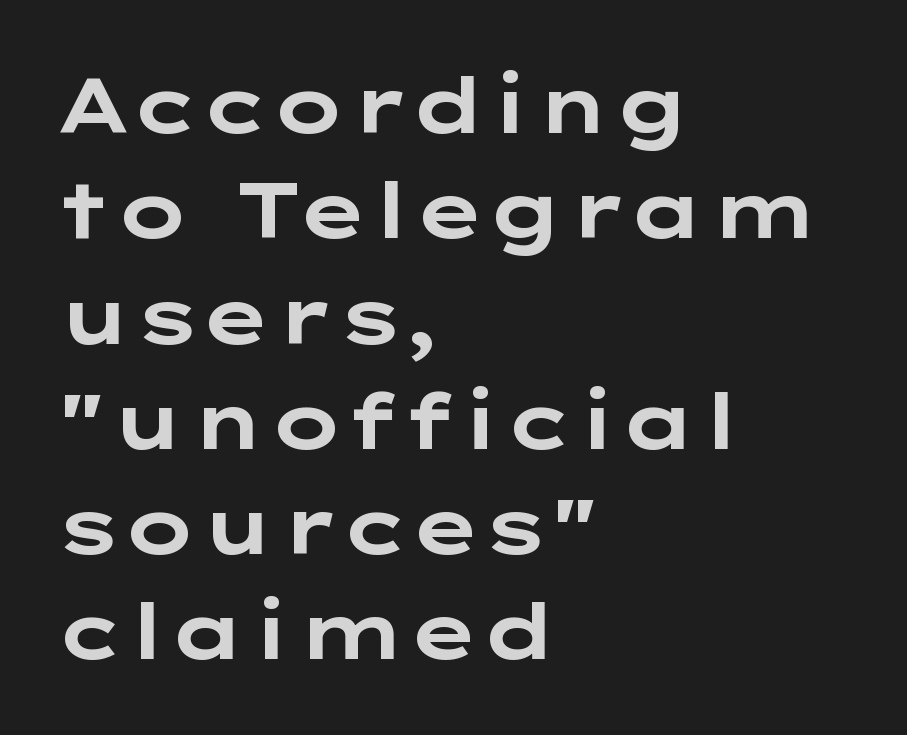
{"serif": "no", "italic": "no", "bold": "yes", "weight": "bold", "width": "wide", "stroke_contrast": "low", "x_height": "medium", "underline": "no", "align": "left", "line_spacing": "normal", "line_spacing_ratio": 1.35, "letter_spacing": "normal", "letter_spacing_em": 0.0, "glyph_px": 78}
